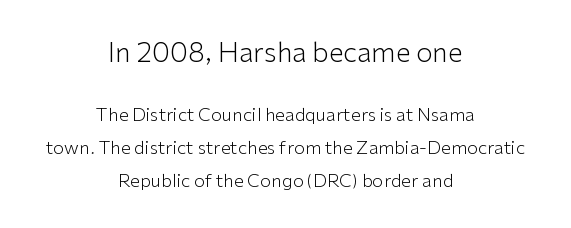
Ascenders rise straight up at ninety degrees. No heavy texture on the line: the type isn't bold. Lines of text with bare space underneath. Neither beginnings nor endings align; midpoints do. Students, note that the glyphs here touch the page at normal intervals.
